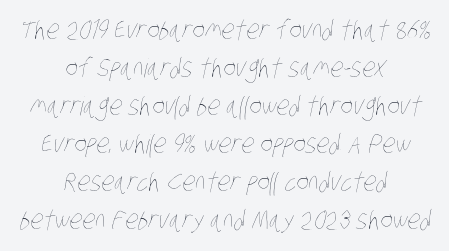
The image shows 26 px text type; set centered, normal line spacing (1.46x), normal letter spacing, not underlined.
